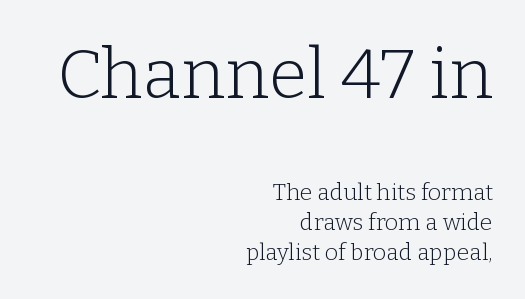
{"serif": "yes", "italic": "no", "bold": "no", "weight": "light", "width": "normal", "stroke_contrast": "low", "x_height": "medium", "monospaced": "no", "underline": "no", "align": "right", "line_spacing": "normal", "line_spacing_ratio": 1.29, "letter_spacing": "normal", "letter_spacing_em": 0.0, "larger_block": "first", "size_ratio": 3.04, "glyph_px": 70}
